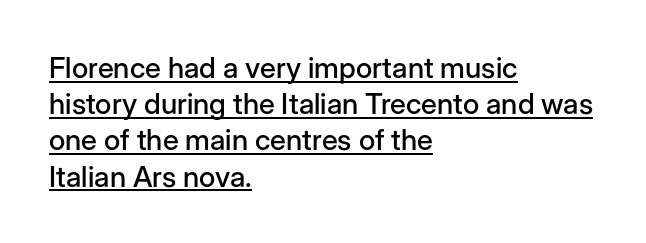
The passage is arranged the way most books set body copy — flush left. Underline: present. The text was rendered using a sans face with plain stroke endings. Spacing between characters is what you'd get straight out of the box. Rows of type keep a routine distance in the vertical direction.
